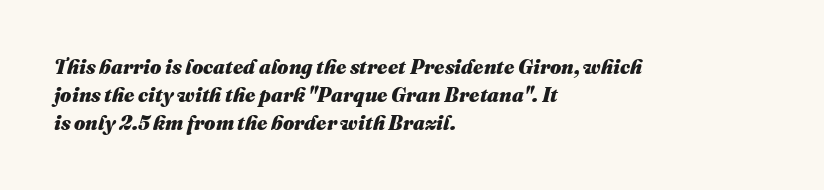
Q: Is the text bold? A: Yes.
Q: Is the text italic (slanted)? A: Yes, it leans right by about 16 degrees.
Q: Is the text underlined? A: No.
Q: How is the paragraph aligned? A: Left-aligned.
Q: Is the spacing between letters normal or unusually wide? A: Normal.
Q: Is the spacing between lines tight, normal or loose? A: Normal.
